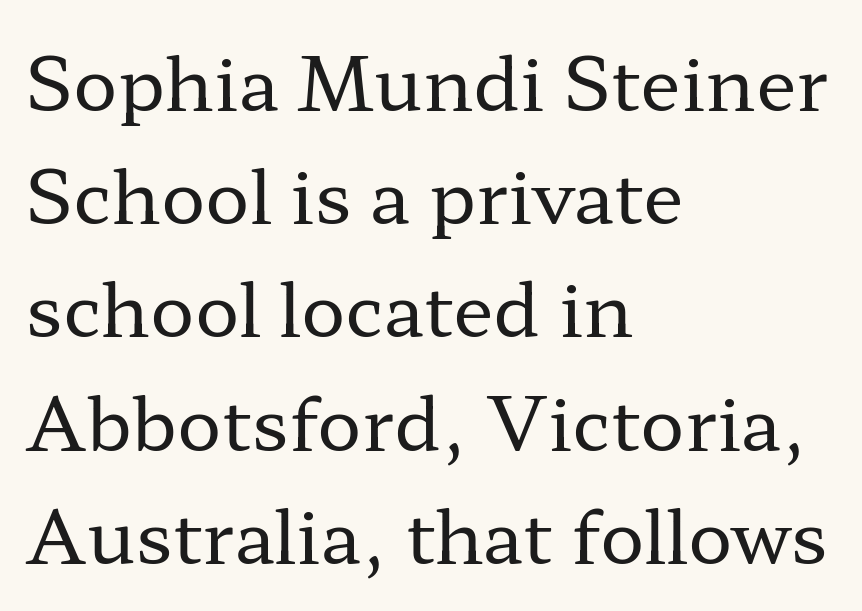
The image shows 74 px regular-weight, wide serif type, upright; set left-aligned, normal line spacing (1.53x), normal letter spacing, not underlined; low stroke contrast and a medium x-height.
